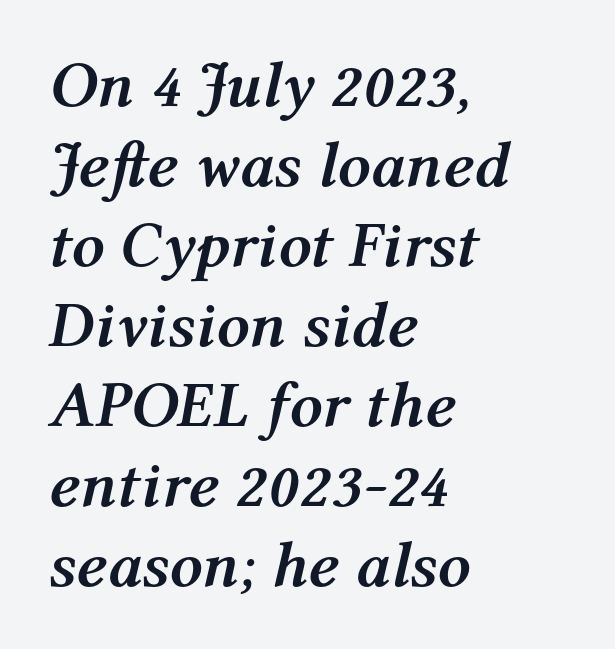
The image shows 65 px semibold type, italic (leaning right); set left-aligned, line spacing 1.23x, normal letter spacing, not underlined; medium stroke contrast and a medium x-height.
